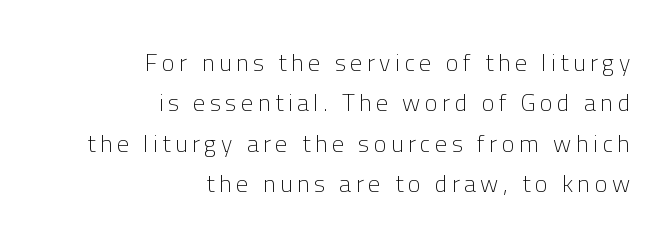
{"italic": "no", "bold": "no", "underline": "no", "align": "right", "line_spacing": "normal", "line_spacing_ratio": 1.68, "glyph_px": 24}
